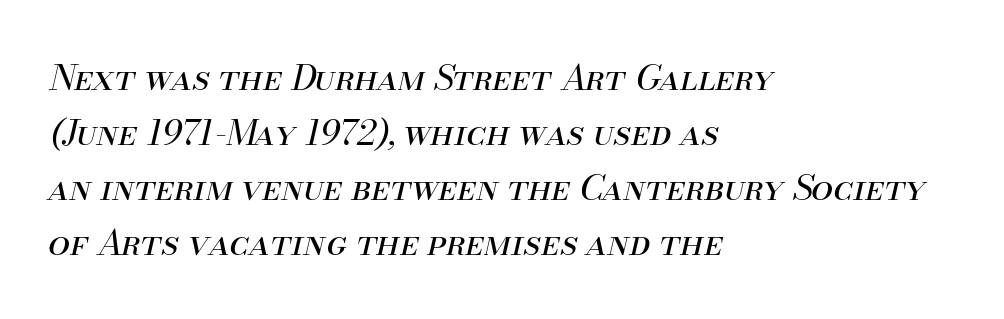
A quiet, ordinary-to-light weight characterises the typeface. Each word holds together tightly as a unit, with standard inter-letter gaps. Notice how the stems are inclined rather than vertical — that's the hallmark of italics. Compared with typical paragraphs, the rows here are spaced about the same. Check the space under the baseline: it is left empty.
